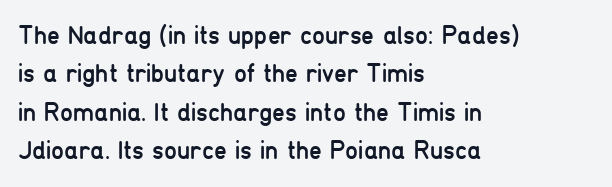
Q: Is the text bold? A: No.
Q: Is the text italic (slanted)? A: No, it is upright.
Q: Is the text underlined? A: No.
Q: How is the paragraph aligned? A: Left-aligned.
Q: Is the spacing between letters normal or unusually wide? A: Normal.
Q: Is the spacing between lines tight, normal or loose? A: Normal.
